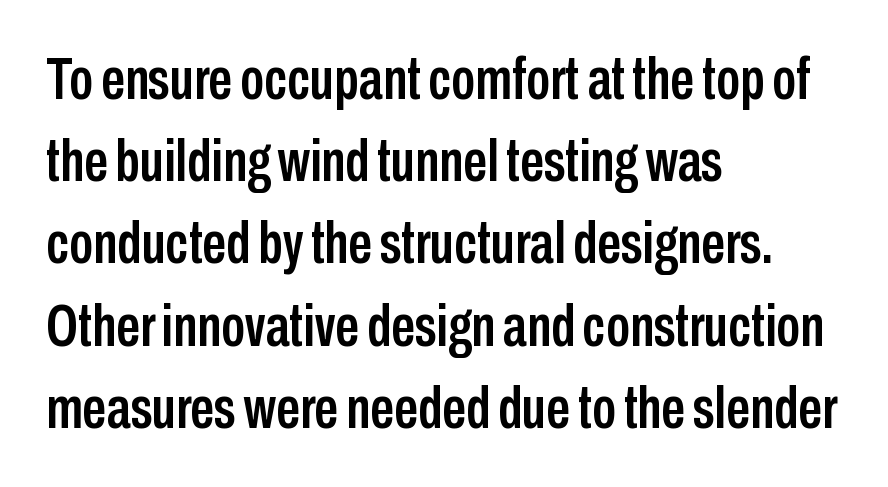
{"serif": "no", "italic": "no", "width": "condensed", "stroke_contrast": "low", "x_height": "medium", "monospaced": "no", "underline": "no", "align": "left", "line_spacing": "normal", "line_spacing_ratio": 1.37, "letter_spacing": "normal", "letter_spacing_em": 0.0, "glyph_px": 60}
